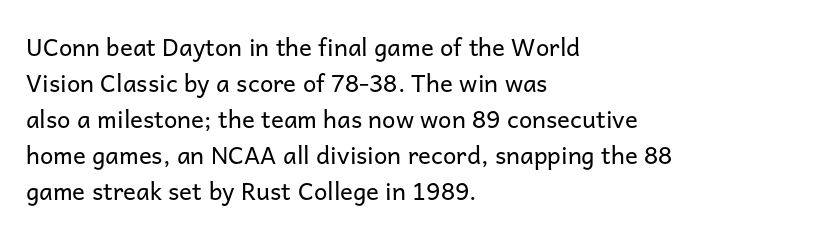
The image shows 24 px text type, upright; set left-aligned, normal line spacing (1.5x), normal letter spacing, not underlined.
